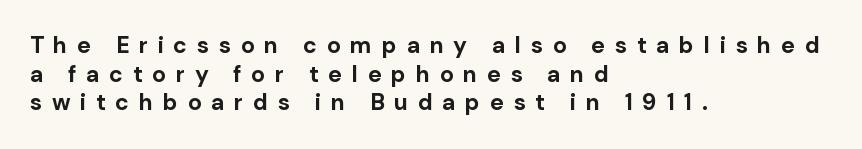
Q: Is the text bold? A: Yes.
Q: Is the text italic (slanted)? A: No, it is upright.
Q: Is the text underlined? A: No.
Q: How is the paragraph aligned? A: Left-aligned.
Q: Is the spacing between letters normal or unusually wide? A: Unusually wide.
Q: Is the spacing between lines tight, normal or loose? A: Normal.
